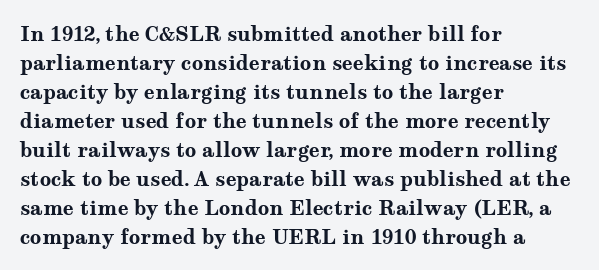
The image shows 20 px bold type, upright; set left-aligned, normal line spacing (1.45x), normal letter spacing, not underlined.
